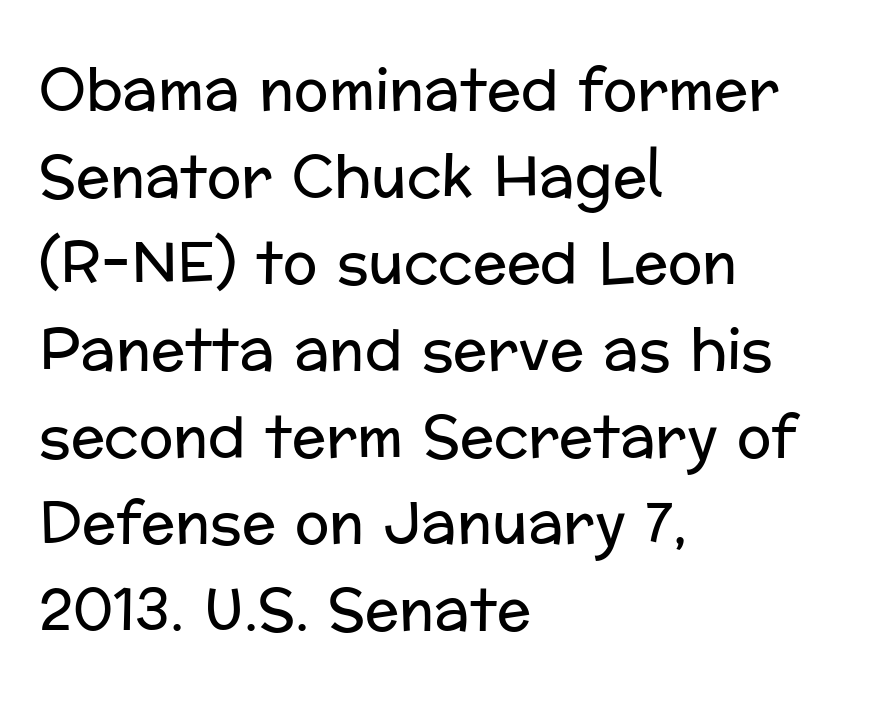
The image shows 57 px regular-weight sans-serif type, upright; set left-aligned, normal line spacing (1.52x), normal letter spacing, not underlined; low stroke contrast and a medium x-height.
